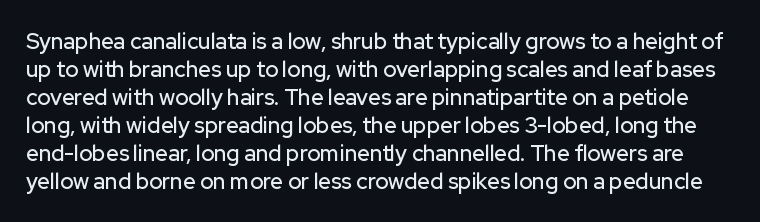
{"italic": "no", "underline": "no", "line_spacing": "normal", "line_spacing_ratio": 1.27, "letter_spacing": "normal", "letter_spacing_em": 0.0, "glyph_px": 22}
